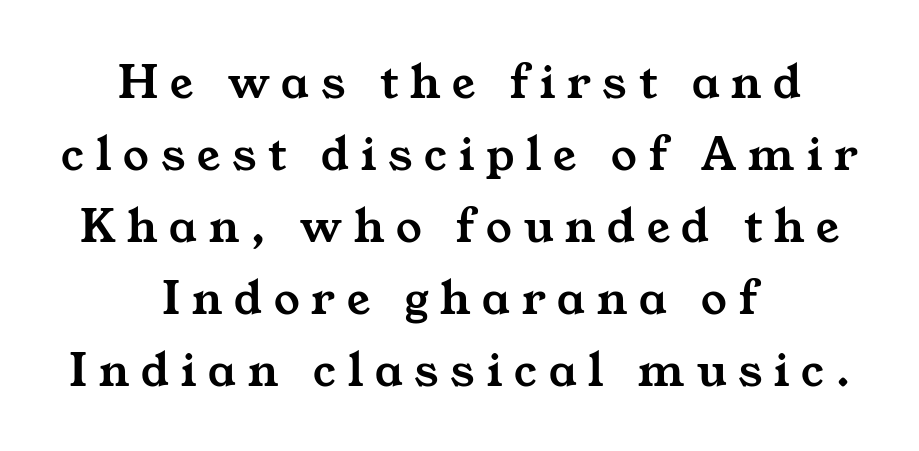
The image shows 51 px wide serif type; set centered, normal line spacing (1.41x), unusually wide letter spacing (+0.23 em), not underlined; medium stroke contrast and a medium x-height.
